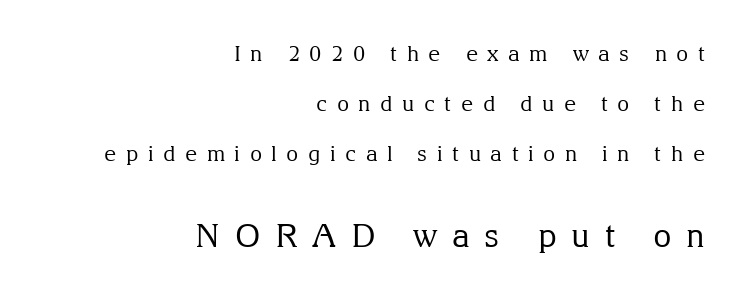
The image shows 32 px regular-weight serif type, upright; set right-aligned, loose line spacing (2.38x), unusually wide letter spacing (+0.45 em), not underlined; the second (bottom) block is 1.52x larger; medium stroke contrast and a medium x-height.
